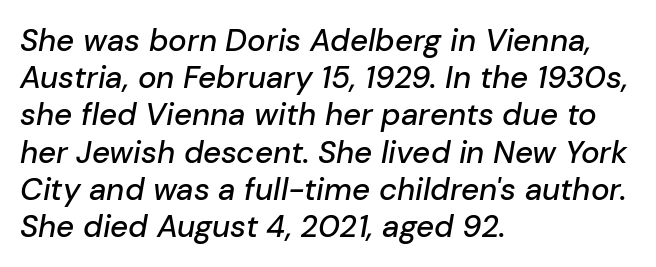
The image shows 31 px text type, italic (leaning right); set left-aligned, line spacing 1.2x, normal letter spacing, not underlined; low stroke contrast and a medium x-height.
